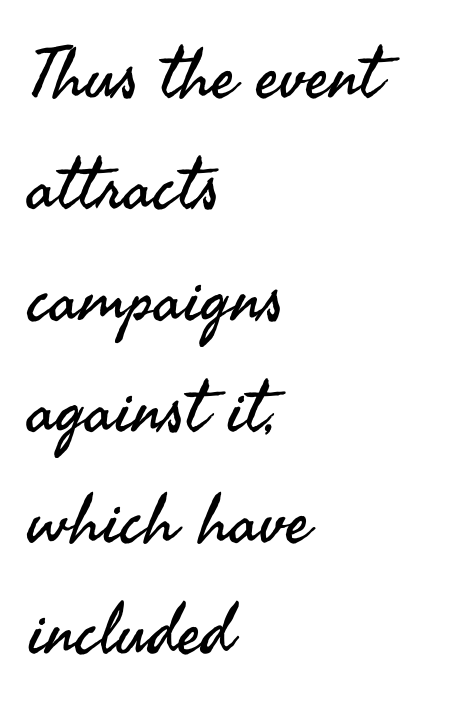
Q: Is the text bold? A: No.
Q: Is the text italic (slanted)? A: Yes.
Q: Is the typeface a serif or a sans-serif typeface? A: Sans-serif.
Q: Is the text underlined? A: No.
Q: How is the paragraph aligned? A: Left-aligned.
Q: Is the spacing between letters normal or unusually wide? A: Normal.
Q: Is the spacing between lines tight, normal or loose? A: Normal.
Q: Width (condensed, normal, or wide)? A: Normal.
Q: Stroke contrast? A: Medium.
Q: x-height? A: Small.
Q: Monospaced? A: No.
